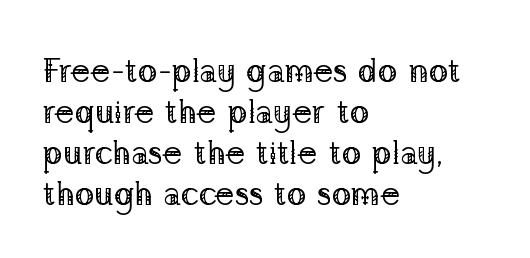
The image shows 33 px regular-weight serif type, upright; set left-aligned, line spacing 1.24x, normal letter spacing, not underlined; low stroke contrast and a medium x-height.
